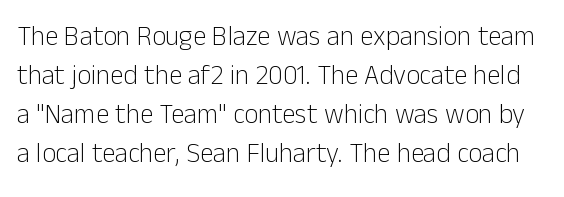
Students, observe: this is what conventionally led text looks like. The letterforms sit shoulder to shoulder at normal distance. The typesetting does not lean heavy: it is not bold. This is roman type, the default non-slanted kind. The gap between lines stays unmarked.
